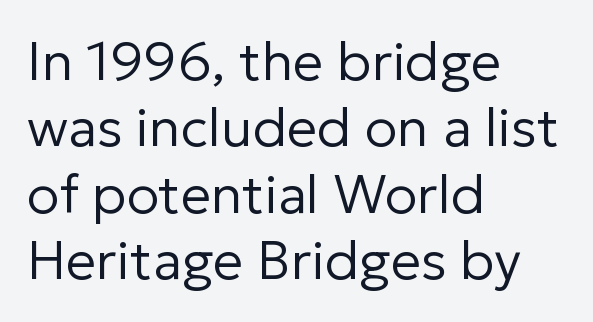
Q: Is the text bold? A: No.
Q: Is the text italic (slanted)? A: No, it is upright.
Q: Is the typeface a serif or a sans-serif typeface? A: Sans-serif.
Q: Is the text underlined? A: No.
Q: How is the paragraph aligned? A: Left-aligned.
Q: Is the spacing between letters normal or unusually wide? A: Normal.
Q: Width (condensed, normal, or wide)? A: Normal.
Q: Stroke contrast? A: Low.
Q: x-height? A: Medium.
Q: Monospaced? A: No.
